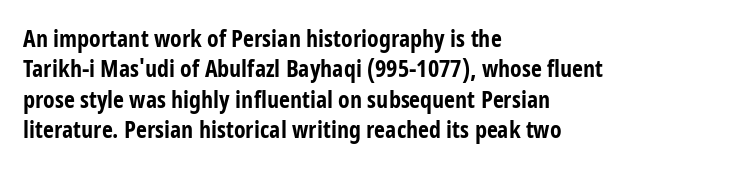
The image shows 24 px bold type, upright; set left-aligned, normal line spacing (1.27x), normal letter spacing, not underlined.
